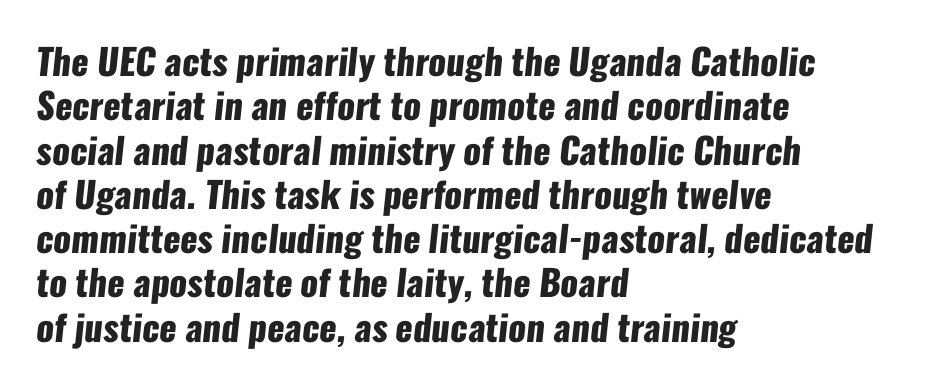
The image shows 36 px heavy, condensed sans-serif type; set left-aligned, line spacing 1.23x, normal letter spacing, not underlined; low stroke contrast and a medium x-height.
